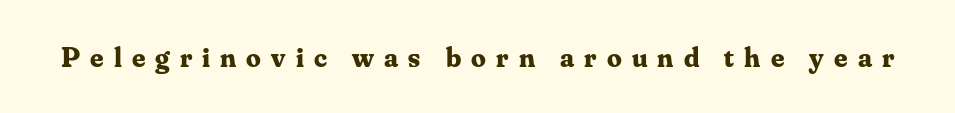
Q: Is the text bold? A: Yes.
Q: Is the text italic (slanted)? A: No, it is upright.
Q: Is the typeface a serif or a sans-serif typeface? A: Serif.
Q: Is the text underlined? A: No.
Q: Is the spacing between letters normal or unusually wide? A: Unusually wide.
Q: Width (condensed, normal, or wide)? A: Normal.
Q: Stroke contrast? A: Medium.
Q: x-height? A: Small.
Q: Monospaced? A: No.
